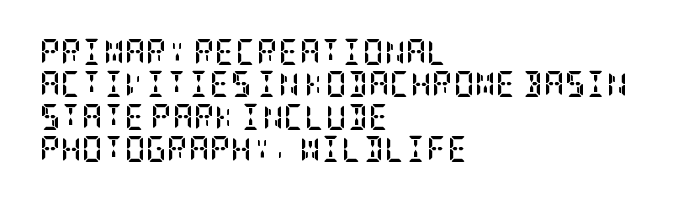
{"italic": "no", "bold": "yes", "underline": "no", "align": "left", "line_spacing": "normal", "line_spacing_ratio": 1.25, "letter_spacing": "normal", "letter_spacing_em": 0.0, "glyph_px": 26}
